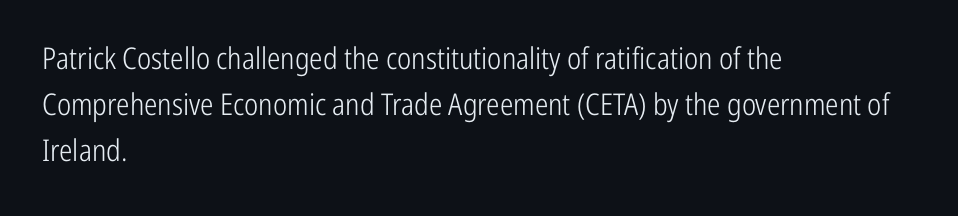
The image shows 30 px light, condensed sans-serif type, upright; set left-aligned, normal line spacing (1.53x), normal letter spacing, not underlined; low stroke contrast and a medium x-height.
